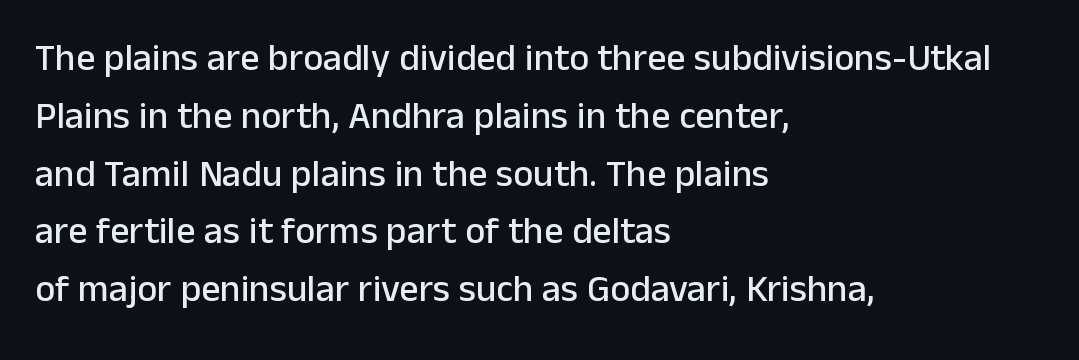
The image shows 38 px sans-serif type, upright; set left-aligned, normal line spacing (1.52x), normal letter spacing, not underlined; low stroke contrast and a medium x-height.
